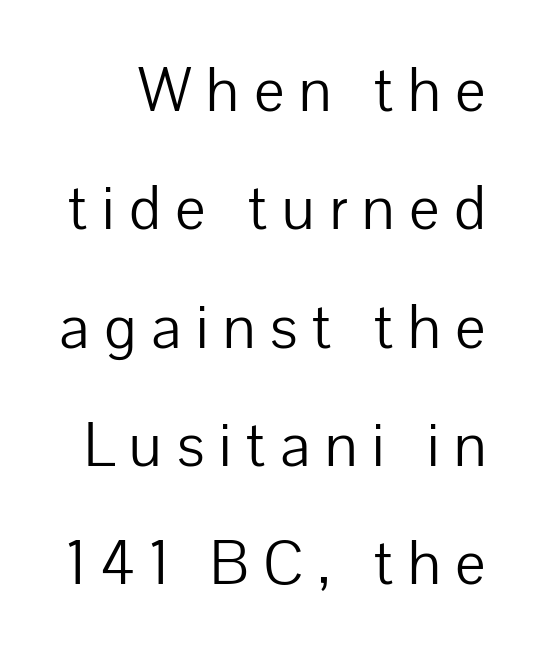
The image shows 61 px light sans-serif type, upright; set loose line spacing (1.94x), unusually wide letter spacing (+0.24 em), not underlined; low stroke contrast and a medium x-height.
